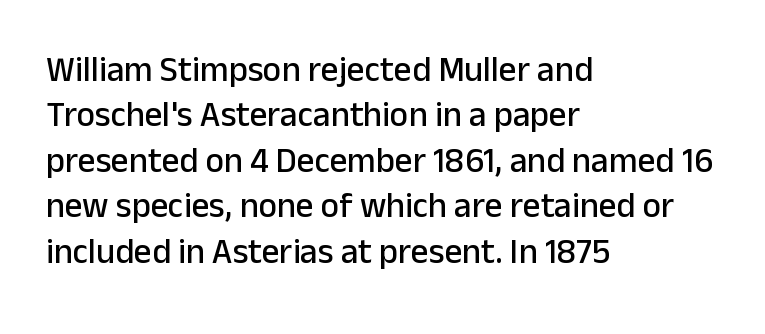
{"serif": "no", "italic": "no", "width": "normal", "stroke_contrast": "low", "x_height": "medium", "monospaced": "no", "underline": "no", "align": "left", "line_spacing": "normal", "line_spacing_ratio": 1.3, "letter_spacing": "normal", "letter_spacing_em": 0.0, "glyph_px": 35}
